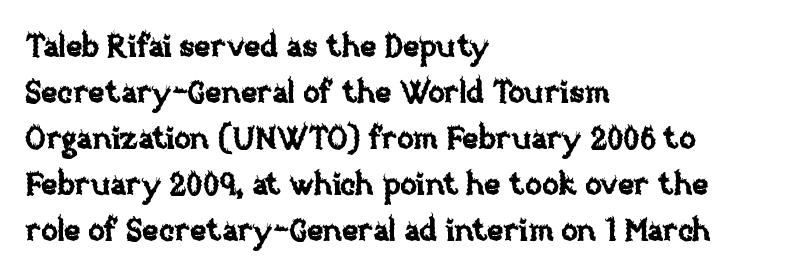
{"italic": "no", "width": "normal", "stroke_contrast": "low", "x_height": "large", "monospaced": "no", "underline": "no", "align": "left", "line_spacing": "normal", "line_spacing_ratio": 1.48, "letter_spacing": "normal", "letter_spacing_em": 0.0, "glyph_px": 31}
